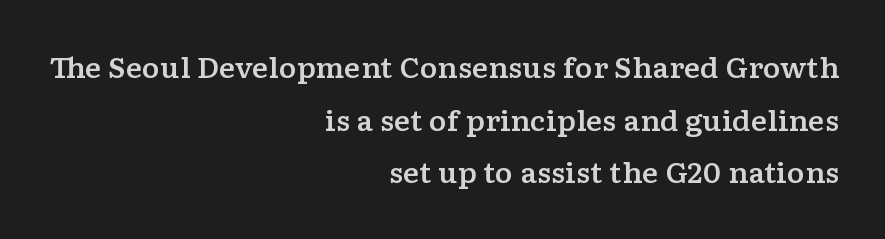
{"italic": "no", "underline": "no", "align": "right", "line_spacing": "loose", "line_spacing_ratio": 1.95, "letter_spacing": "normal", "letter_spacing_em": 0.0, "glyph_px": 27}
